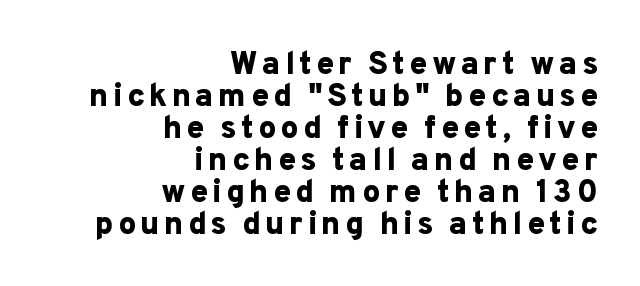
Very little white space separates one row of letters from the next. Horizontal alignment here is rightward, an uncommon choice for prose. The letters are bold, with thick, heavy strokes. Quick note: not italic, upright. The glyphs are unaccompanied by any horizontal stroke below them.
